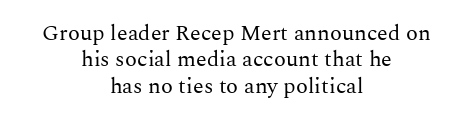
The image shows 22 px text type, upright; set centered, line spacing 1.2x, normal letter spacing, not underlined.
